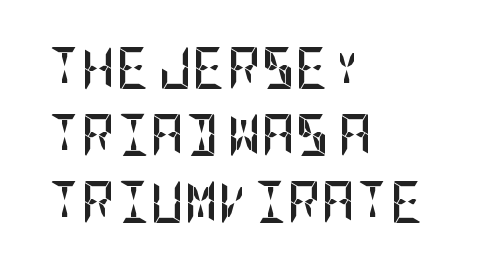
{"serif": "no", "italic": "no", "bold": "yes", "weight": "semibold", "width": "condensed", "stroke_contrast": "low", "x_height": "large", "underline": "no", "align": "left", "line_spacing": "normal", "line_spacing_ratio": 1.59, "letter_spacing": "normal", "letter_spacing_em": 0.0, "glyph_px": 42}
